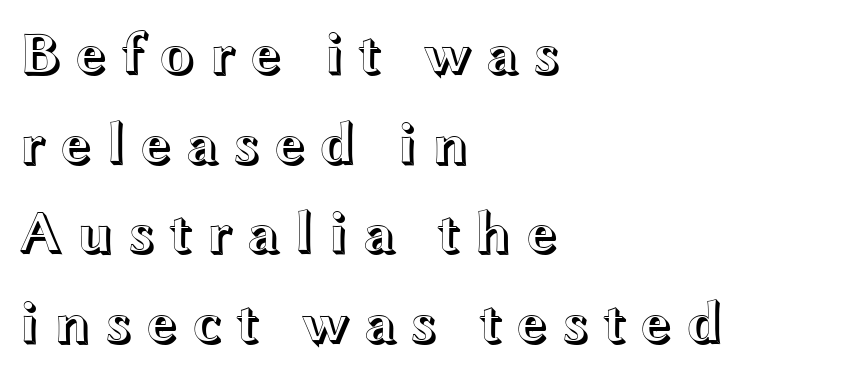
The image shows 59 px wide type, upright; set left-aligned, normal line spacing (1.52x), unusually wide letter spacing (+0.22 em), not underlined; a medium x-height.
